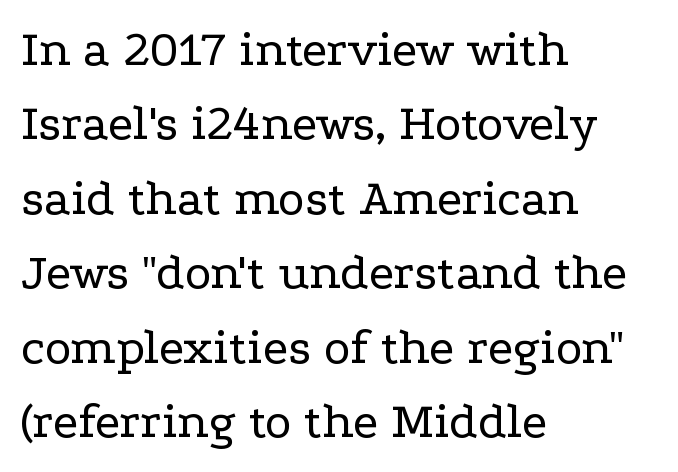
{"serif": "yes", "italic": "no", "bold": "no", "weight": "regular", "width": "wide", "stroke_contrast": "low", "x_height": "medium", "monospaced": "no", "underline": "no", "align": "left", "line_spacing": "normal", "line_spacing_ratio": 1.46, "letter_spacing": "normal", "letter_spacing_em": 0.0, "glyph_px": 51}
